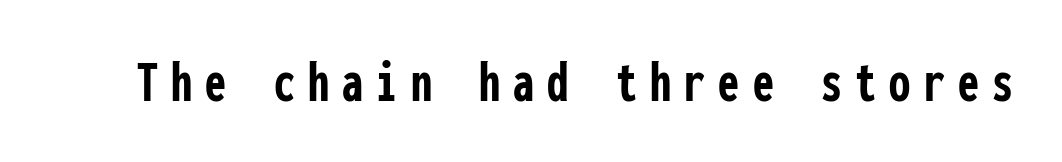
Fixed-width glyphs throughout — classic coding-font behaviour. The letterforms stand isolated, each surrounded by extra space. The zone under the glyphs is completely vacant. Strong, thick strokes mark this as bold type.
